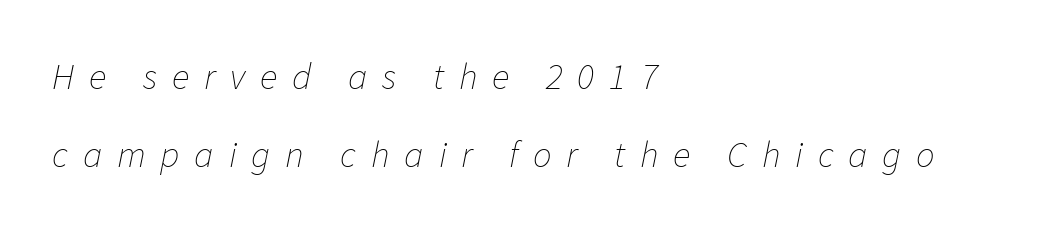
The image shows 37 px thin type, italic (leaning right); set left-aligned, loose line spacing (2.12x), unusually wide letter spacing (+0.4 em), not underlined; low stroke contrast and a medium x-height.
